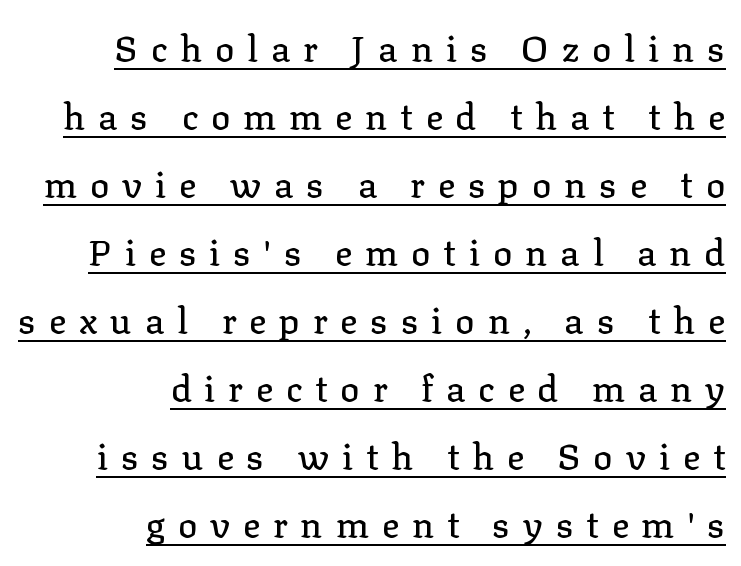
{"serif": "yes", "italic": "no", "width": "normal", "stroke_contrast": "low", "x_height": "medium", "monospaced": "no", "underline": "yes", "align": "right", "line_spacing_ratio": 1.89, "letter_spacing": "wide", "letter_spacing_em": 0.36, "glyph_px": 36}
